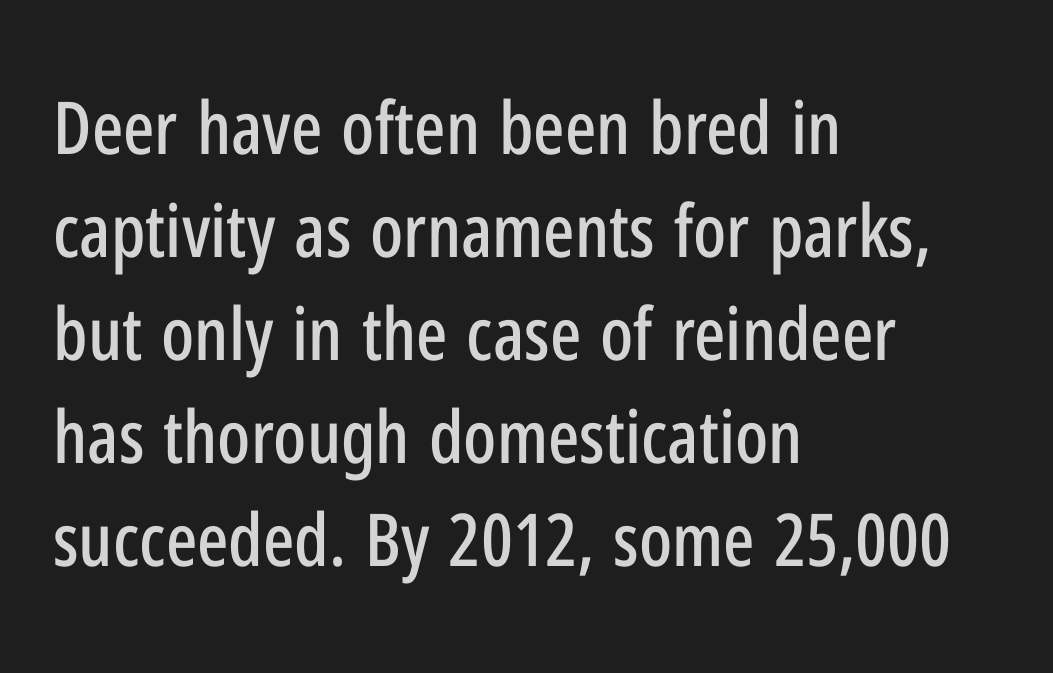
It's the straight-up-and-down kind of type. Between one letter and the next there's only the usual sliver of space. Character widths vary here, with narrow letters taking less room than wide ones. The lines in this sample share a left origin and differ only in where they stop. Quick note: interline space is typical.
